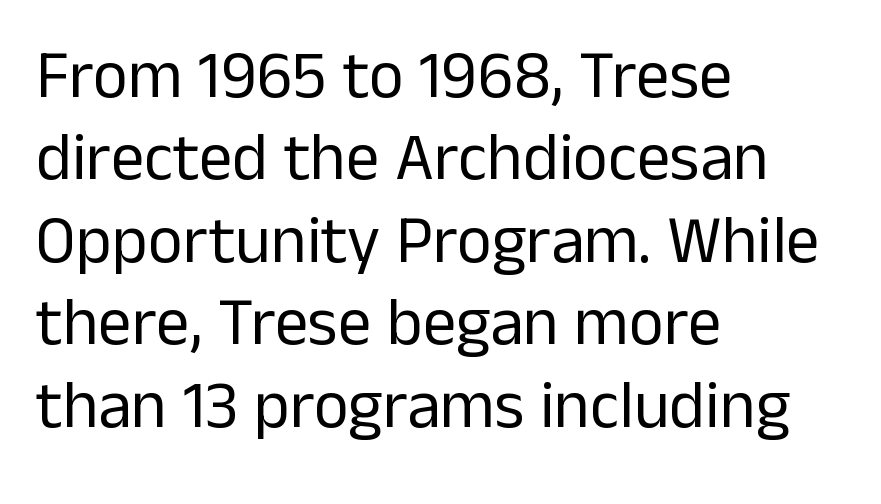
{"serif": "no", "italic": "no", "bold": "no", "weight": "regular", "width": "normal", "stroke_contrast": "low", "x_height": "medium", "monospaced": "no", "underline": "no", "align": "left", "line_spacing_ratio": 1.23, "letter_spacing": "normal", "letter_spacing_em": 0.0, "glyph_px": 67}
